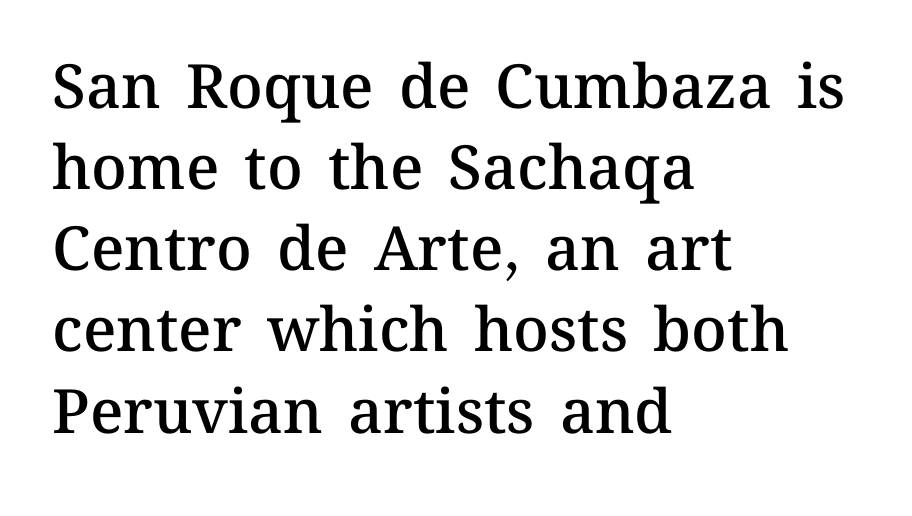
These lines were composed using upright roman letters. The leading is moderate, giving the passage an even texture. All the whitespace from short lines collects on the right. Check under the words: just untouched page. Standard letterfit; no display-style spreading of the glyphs. The letters advance in unequal steps, a hallmark of proportional type.
